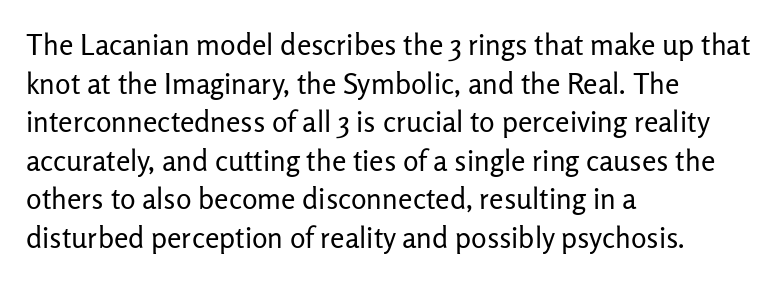
Q: Is the text bold? A: No.
Q: Is the text italic (slanted)? A: No, it is upright.
Q: Is the typeface a serif or a sans-serif typeface? A: Sans-serif.
Q: Is the text underlined? A: No.
Q: How is the paragraph aligned? A: Left-aligned.
Q: Is the spacing between letters normal or unusually wide? A: Normal.
Q: Is the spacing between lines tight, normal or loose? A: Normal.
Q: Width (condensed, normal, or wide)? A: Normal.
Q: Stroke contrast? A: Low.
Q: x-height? A: Medium.
Q: Monospaced? A: No.
